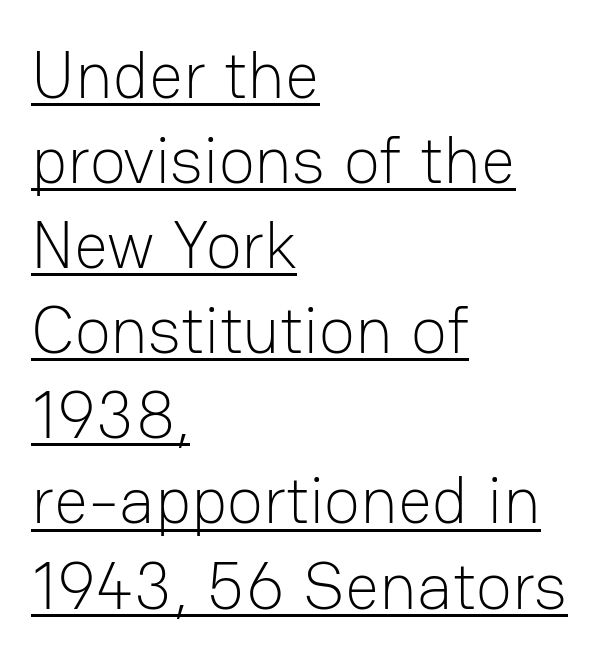
Q: Is the text bold? A: No.
Q: Is the text italic (slanted)? A: No, it is upright.
Q: Is the typeface a serif or a sans-serif typeface? A: Sans-serif.
Q: Is the text underlined? A: Yes.
Q: How is the paragraph aligned? A: Left-aligned.
Q: Is the spacing between letters normal or unusually wide? A: Normal.
Q: Is the spacing between lines tight, normal or loose? A: Normal.
Q: Width (condensed, normal, or wide)? A: Normal.
Q: Stroke contrast? A: Low.
Q: x-height? A: Medium.
Q: Monospaced? A: No.
